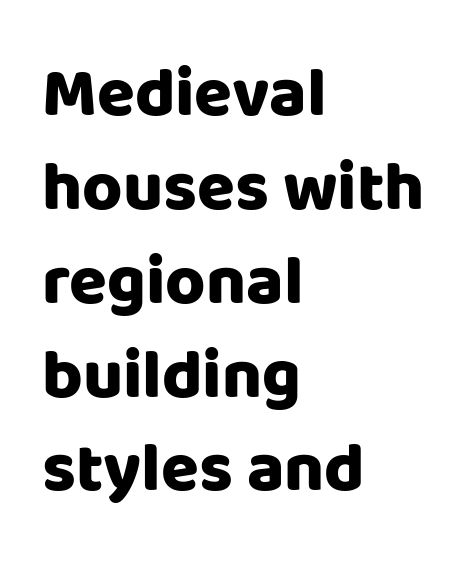
{"serif": "no", "italic": "no", "bold": "yes", "weight": "heavy", "width": "normal", "stroke_contrast": "low", "x_height": "large", "monospaced": "no", "underline": "no", "align": "left", "line_spacing": "normal", "line_spacing_ratio": 1.36, "letter_spacing": "normal", "letter_spacing_em": 0.0, "glyph_px": 69}
